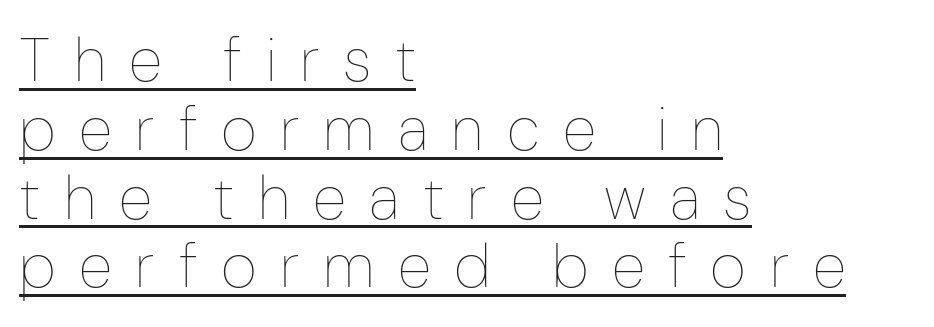
The image shows 62 px thin, condensed type, upright; set left-aligned, tight line spacing (1.11x), unusually wide letter spacing (+0.38 em), underlined; low stroke contrast and a medium x-height.
